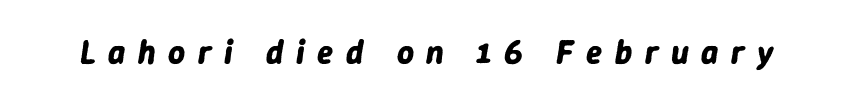
{"italic": "yes", "lean": "right", "slant_degrees": 9, "bold": "yes", "weight": "bold", "width": "normal", "stroke_contrast": "low", "x_height": "medium", "monospaced": "no", "underline": "no", "letter_spacing": "wide", "letter_spacing_em": 0.38, "glyph_px": 33}
